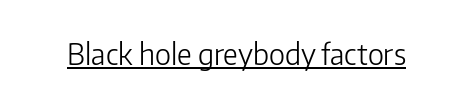
Think of a printed novel: that variable character pitch is what you see here. Nope, not italic — everything's standing straight. What stands out about the letter spacing? Nothing — it is the standard amount. Students, observe the line beneath the letters — that is underlining. The type family on display is of the sans-serif kind. Caption: face not bold, strokes unweighted.
